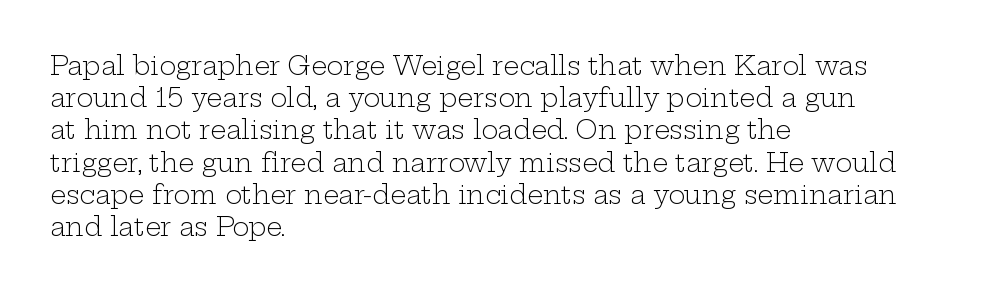
The image shows 25 px text type, upright; set left-aligned, normal line spacing (1.29x), normal letter spacing, not underlined.
